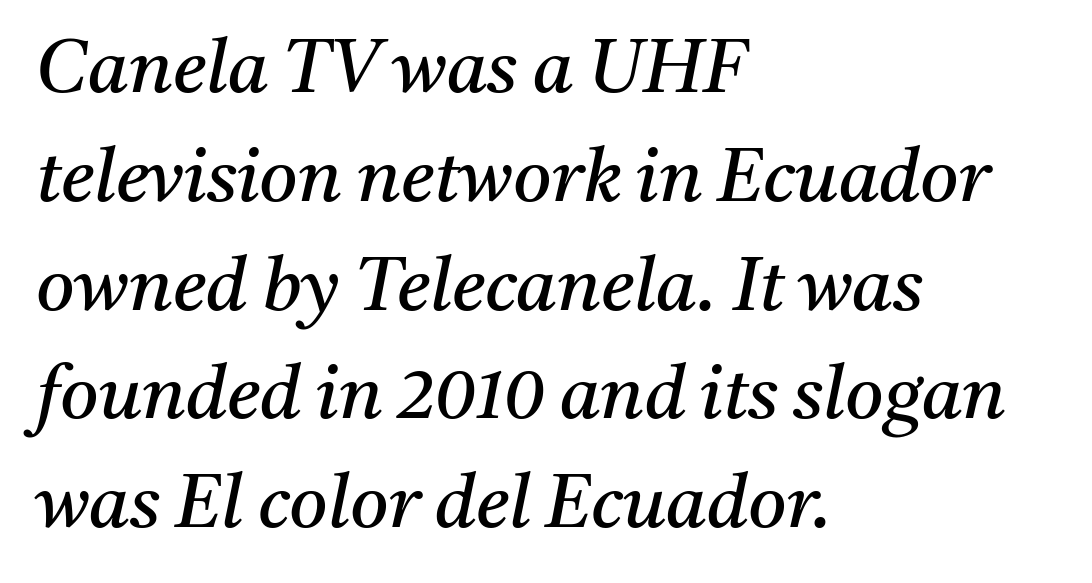
The image shows 74 px regular-weight serif type, italic (leaning right); set left-aligned, normal line spacing (1.47x), normal letter spacing, not underlined; medium stroke contrast and a medium x-height.
